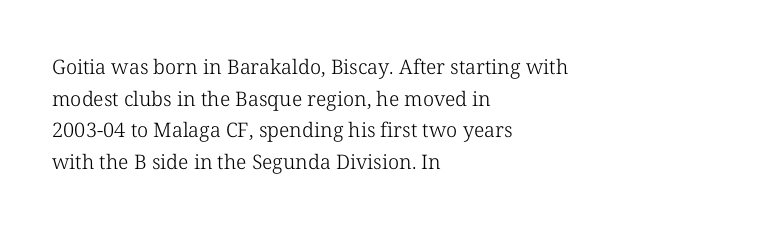
{"italic": "no", "bold": "no", "underline": "no", "align": "left", "line_spacing": "normal", "line_spacing_ratio": 1.58, "letter_spacing": "normal", "letter_spacing_em": 0.0, "glyph_px": 20}
